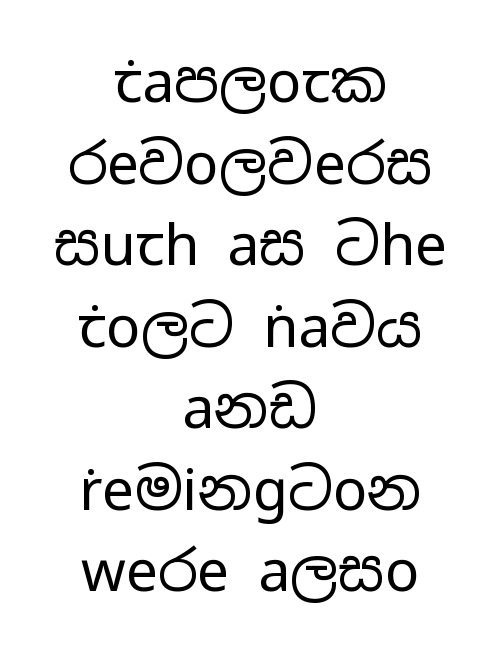
Q: Is the text bold? A: No.
Q: Is the text italic (slanted)? A: No, it is upright.
Q: Is the typeface a serif or a sans-serif typeface? A: Sans-serif.
Q: Is the text underlined? A: No.
Q: How is the paragraph aligned? A: Centered.
Q: Is the spacing between letters normal or unusually wide? A: Normal.
Q: Is the spacing between lines tight, normal or loose? A: Normal.
Q: Width (condensed, normal, or wide)? A: Wide.
Q: Stroke contrast? A: Low.
Q: x-height? A: Medium.
Q: Monospaced? A: No.
